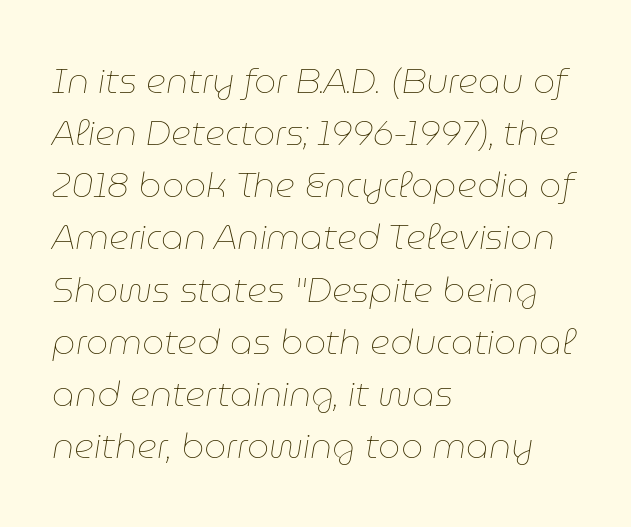
Q: Is the text bold? A: No.
Q: Is the text italic (slanted)? A: Yes, it leans right by about 9 degrees.
Q: Is the text underlined? A: No.
Q: How is the paragraph aligned? A: Left-aligned.
Q: Is the spacing between letters normal or unusually wide? A: Normal.
Q: Is the spacing between lines tight, normal or loose? A: Normal.
Q: Width (condensed, normal, or wide)? A: Normal.
Q: Stroke contrast? A: Low.
Q: x-height? A: Medium.
Q: Monospaced? A: No.
